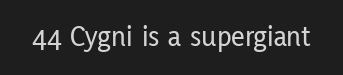
Q: Is the text italic (slanted)? A: No, it is upright.
Q: Is the typeface a serif or a sans-serif typeface? A: Sans-serif.
Q: Is the text underlined? A: No.
Q: Is the spacing between letters normal or unusually wide? A: Normal.
Q: Width (condensed, normal, or wide)? A: Condensed.
Q: Stroke contrast? A: Low.
Q: x-height? A: Medium.
Q: Monospaced? A: No.
